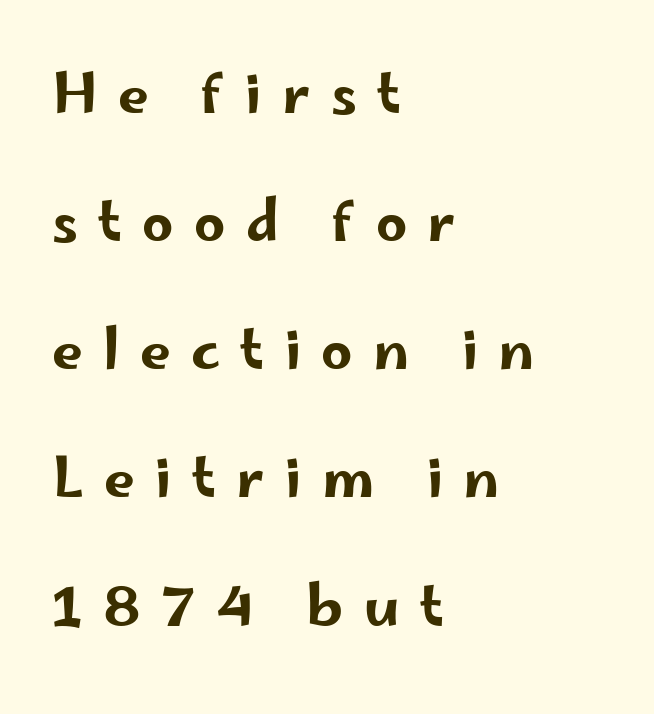
The image shows 55 px wide sans-serif type, upright; set left-aligned, loose line spacing (2.33x), unusually wide letter spacing (+0.37 em), not underlined; low stroke contrast and a small x-height.
